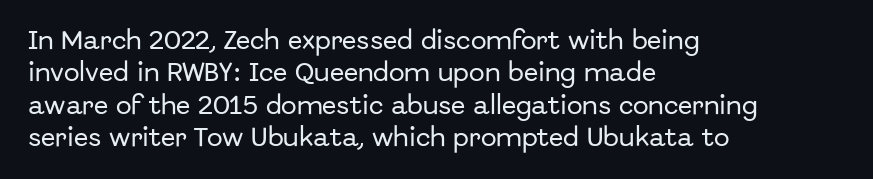
The image shows 21 px text type, upright; set left-aligned, normal line spacing (1.54x), normal letter spacing, not underlined.
